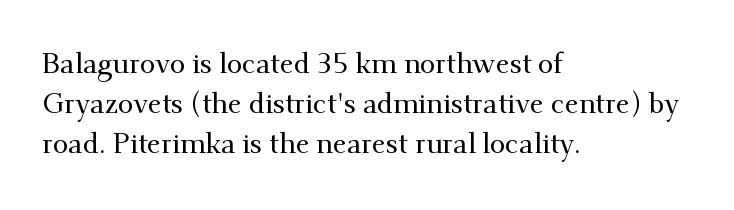
{"serif": "yes", "italic": "no", "width": "normal", "stroke_contrast": "medium", "x_height": "small", "monospaced": "no", "underline": "no", "align": "left", "line_spacing": "normal", "line_spacing_ratio": 1.43, "letter_spacing": "normal", "letter_spacing_em": 0.0, "glyph_px": 28}
